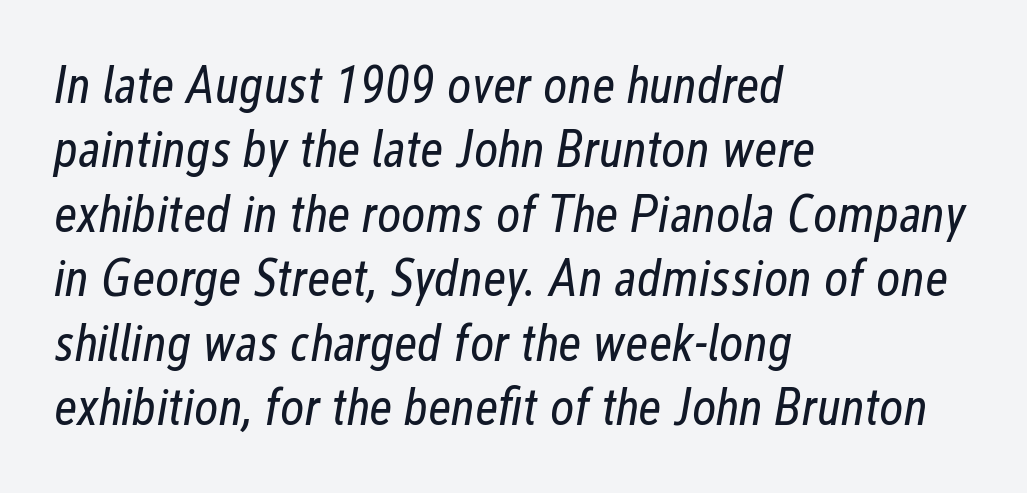
Q: Is the text bold? A: No.
Q: Is the text italic (slanted)? A: Yes, it leans right by about 12 degrees.
Q: Is the text underlined? A: No.
Q: How is the paragraph aligned? A: Left-aligned.
Q: Is the spacing between letters normal or unusually wide? A: Normal.
Q: Width (condensed, normal, or wide)? A: Condensed.
Q: Stroke contrast? A: Low.
Q: x-height? A: Medium.
Q: Monospaced? A: No.
